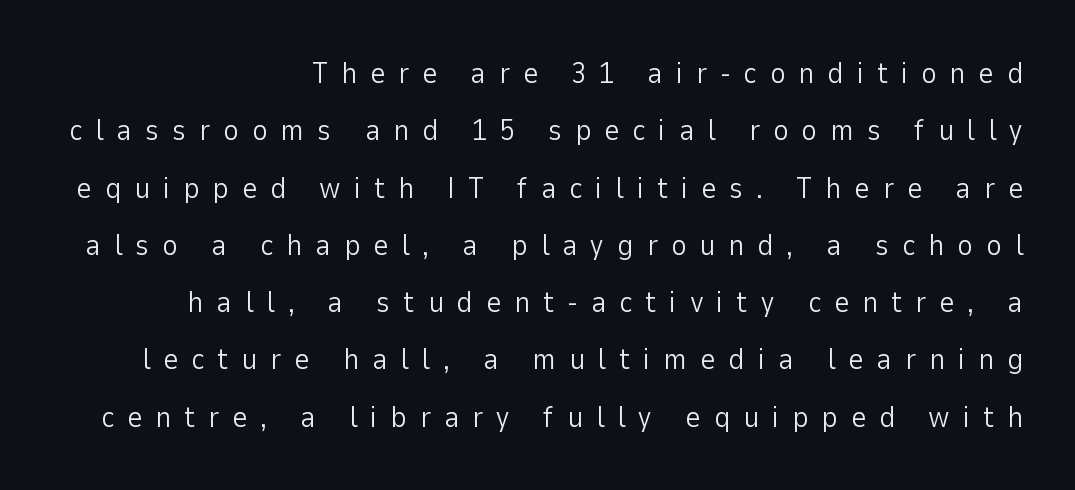
This sample is right-justified, so line beginnings fall wherever the words allow. Do the letters lean? They stand straight. The space between consecutive lines is lavish. A bare baseline throughout the passage. Tracking value appears strongly positive — letters spread wide. Weight: in the light-to-regular range.
